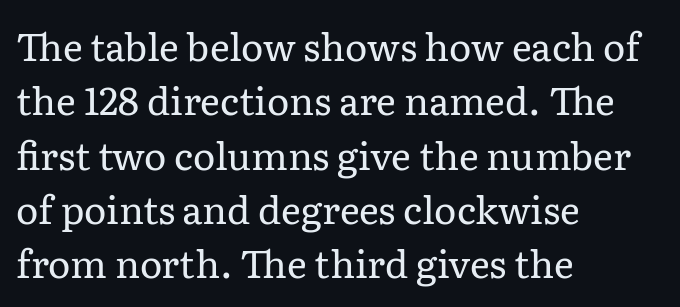
Q: Is the text bold? A: No.
Q: Is the text italic (slanted)? A: No, it is upright.
Q: Is the typeface a serif or a sans-serif typeface? A: Serif.
Q: Is the text underlined? A: No.
Q: How is the paragraph aligned? A: Left-aligned.
Q: Is the spacing between letters normal or unusually wide? A: Normal.
Q: Is the spacing between lines tight, normal or loose? A: Normal.
Q: Width (condensed, normal, or wide)? A: Normal.
Q: Stroke contrast? A: Low.
Q: x-height? A: Medium.
Q: Monospaced? A: No.
